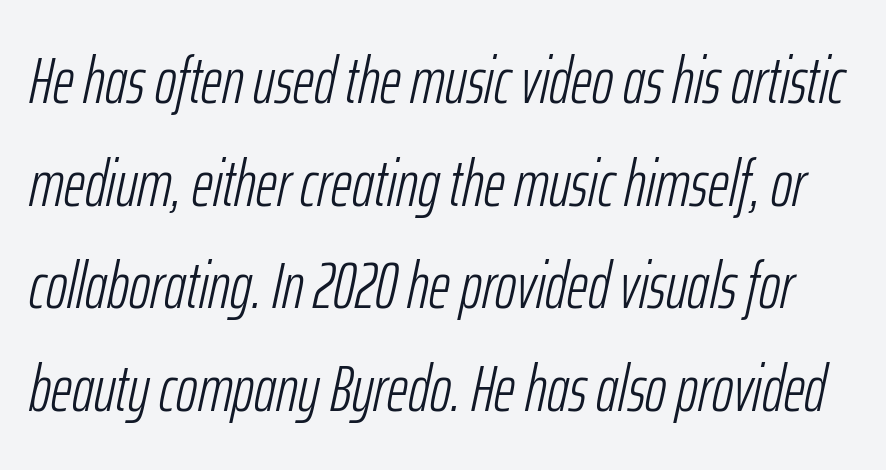
{"italic": "yes", "lean": "right", "slant_degrees": 12, "bold": "no", "weight": "light", "width": "condensed", "stroke_contrast": "low", "x_height": "medium", "monospaced": "no", "underline": "no", "line_spacing": "normal", "line_spacing_ratio": 1.58, "letter_spacing": "normal", "letter_spacing_em": 0.0, "glyph_px": 65}
